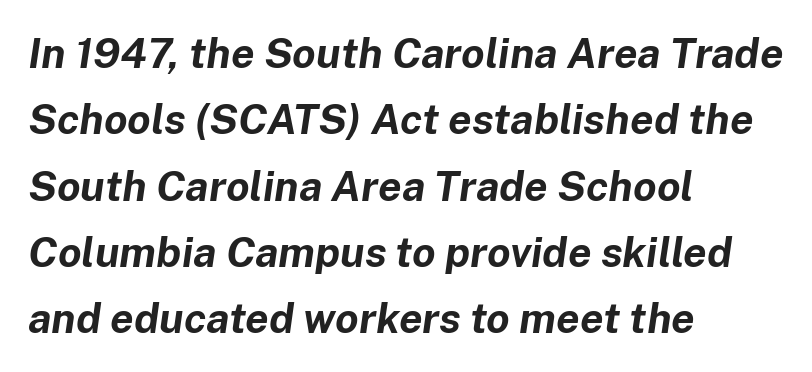
Do the characters align in a grid? No, the font is proportional. If you measured baseline to baseline, you'd find a middling distance. Short note: letters normally spaced. The paragraph has a hard left edge and a soft right edge.
